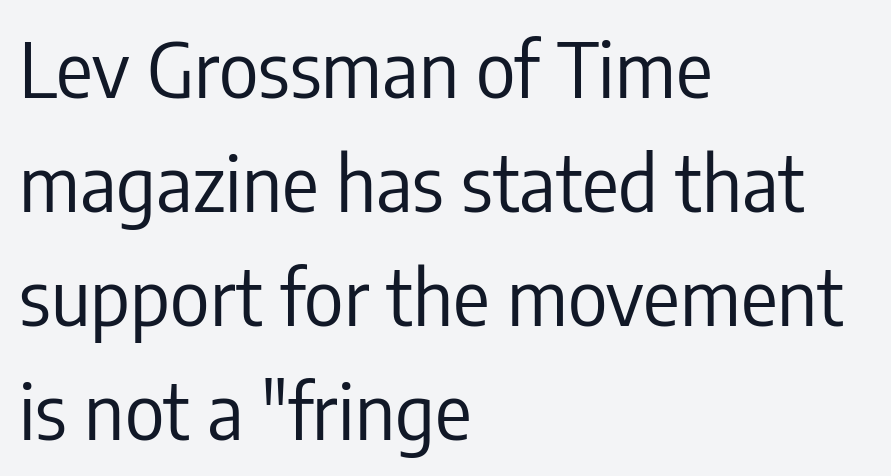
The image shows 76 px regular-weight, condensed sans-serif type, upright; set left-aligned, normal line spacing (1.5x), normal letter spacing, not underlined; low stroke contrast and a medium x-height.
